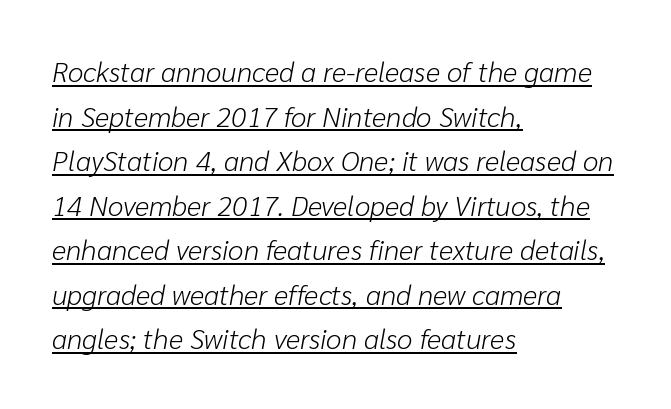
Does a line run under the words? Yes, clearly. The typography opts for an oblique posture over an upright one. The block of text has a typical density, with ordinary space between rows. A classic flush-left, rag-right setting is used for this passage. A typesetter would call this proportional, since set widths differ per character.
